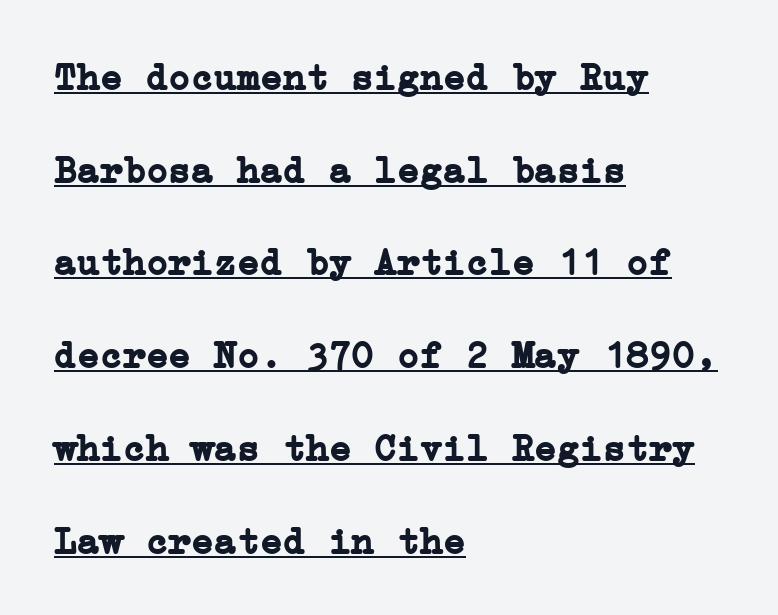
Q: Is the text bold? A: Yes.
Q: Is the text italic (slanted)? A: No, it is upright.
Q: Is the typeface a serif or a sans-serif typeface? A: Serif.
Q: Is the text underlined? A: Yes.
Q: How is the paragraph aligned? A: Left-aligned.
Q: Is the spacing between letters normal or unusually wide? A: Normal.
Q: Is the spacing between lines tight, normal or loose? A: Loose.
Q: Width (condensed, normal, or wide)? A: Normal.
Q: Stroke contrast? A: Low.
Q: x-height? A: Medium.
